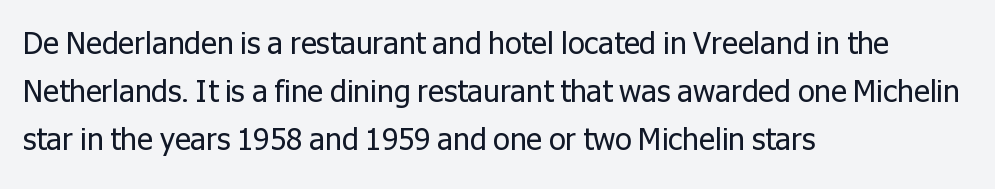
Q: Is the text bold? A: No.
Q: Is the text italic (slanted)? A: No, it is upright.
Q: Is the typeface a serif or a sans-serif typeface? A: Sans-serif.
Q: Is the text underlined? A: No.
Q: How is the paragraph aligned? A: Left-aligned.
Q: Is the spacing between letters normal or unusually wide? A: Normal.
Q: Is the spacing between lines tight, normal or loose? A: Normal.
Q: Width (condensed, normal, or wide)? A: Normal.
Q: Stroke contrast? A: Low.
Q: x-height? A: Medium.
Q: Monospaced? A: No.
